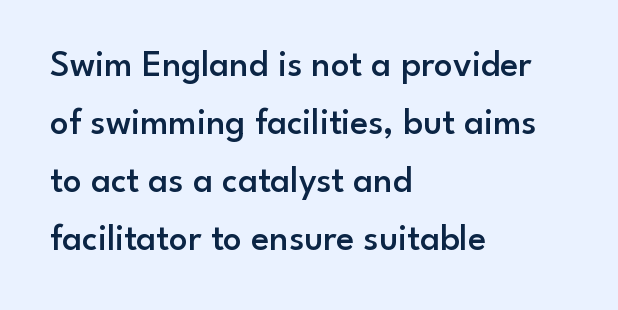
{"serif": "no", "italic": "no", "bold": "semi", "weight": "semibold", "width": "normal", "stroke_contrast": "low", "x_height": "small", "monospaced": "no", "underline": "no", "align": "left", "line_spacing": "normal", "line_spacing_ratio": 1.57, "letter_spacing": "normal", "letter_spacing_em": 0.0, "glyph_px": 37}
